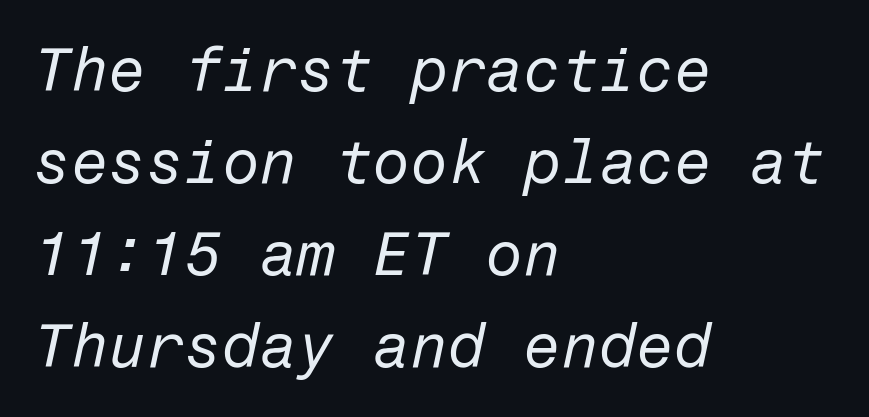
The image shows 61 px regular-weight type, italic (leaning right); set left-aligned, normal line spacing (1.51x), normal letter spacing, not underlined; low stroke contrast and a medium x-height.
